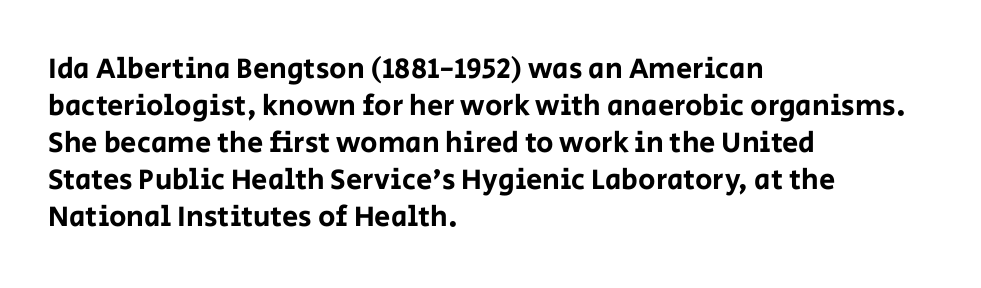
{"serif": "no", "italic": "no", "width": "normal", "stroke_contrast": "low", "x_height": "large", "monospaced": "no", "underline": "no", "align": "left", "line_spacing": "normal", "line_spacing_ratio": 1.28, "letter_spacing": "normal", "letter_spacing_em": 0.0, "glyph_px": 29}
